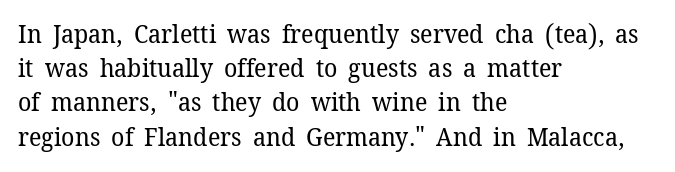
{"italic": "no", "bold": "no", "underline": "no", "align": "left", "line_spacing": "normal", "line_spacing_ratio": 1.37, "letter_spacing": "normal", "letter_spacing_em": 0.0, "glyph_px": 25}
